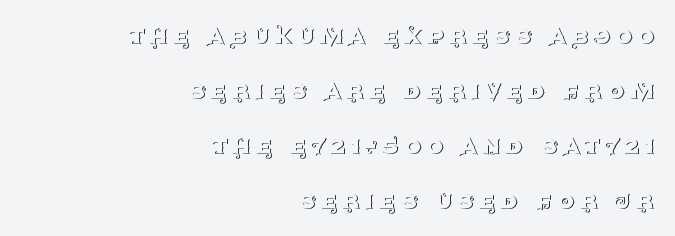
Glance below the letters and you will spot only blank space. This sample has the flowing, uneven cadence of proportional lettering. Layout note: lines flush right. The specimen reads as upright at a glance.
